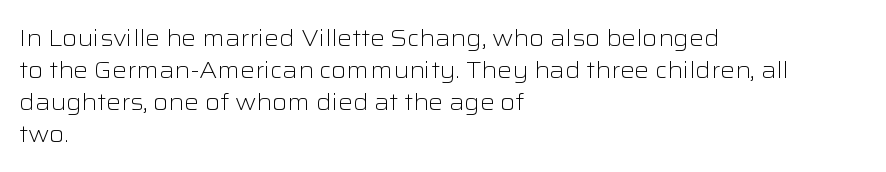
Q: Is the text bold? A: No.
Q: Is the text italic (slanted)? A: No, it is upright.
Q: Is the text underlined? A: No.
Q: How is the paragraph aligned? A: Left-aligned.
Q: Is the spacing between letters normal or unusually wide? A: Normal.
Q: Is the spacing between lines tight, normal or loose? A: Normal.
